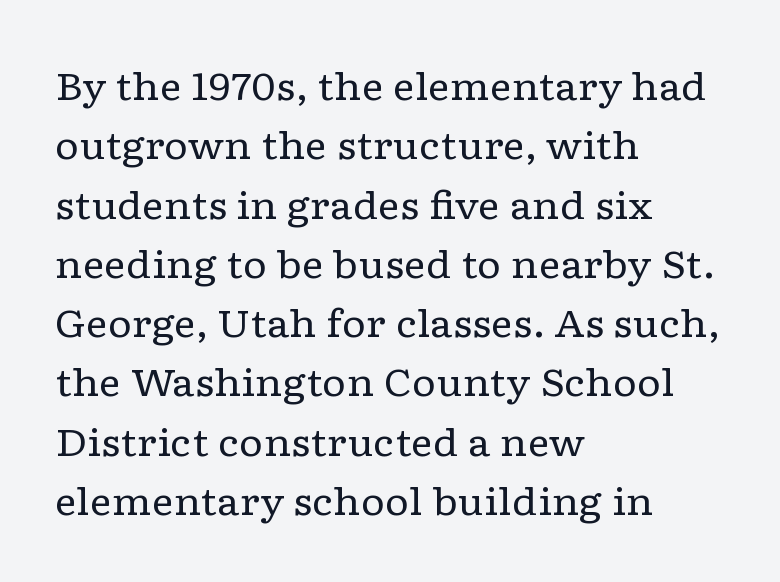
The image shows 38 px regular-weight, wide serif type, upright; set left-aligned, normal line spacing (1.56x), normal letter spacing, not underlined; low stroke contrast and a medium x-height.
